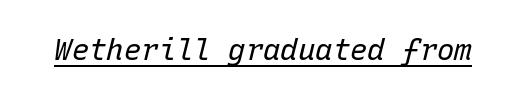
{"italic": "yes", "lean": "right", "slant_degrees": 15, "bold": "no", "weight": "regular", "width": "normal", "stroke_contrast": "low", "x_height": "medium", "monospaced": "yes", "underline": "yes", "letter_spacing": "normal", "letter_spacing_em": 0.0, "glyph_px": 29}
